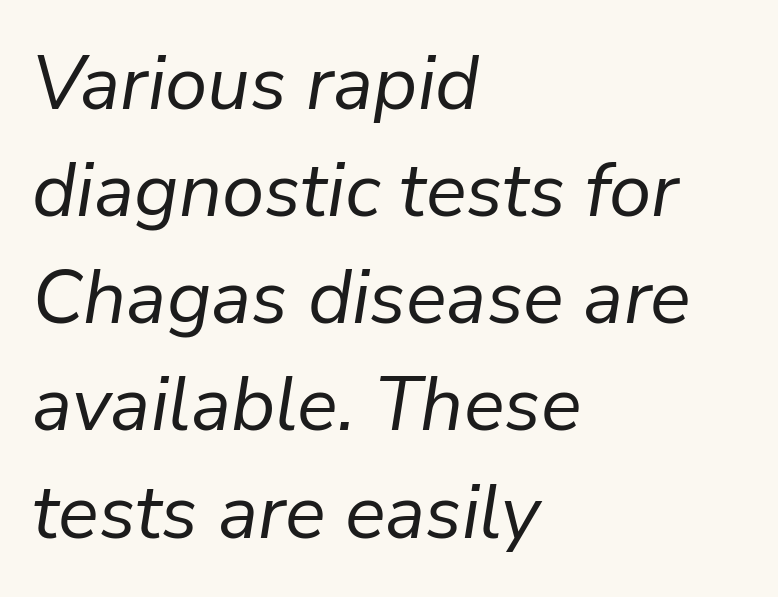
{"italic": "yes", "lean": "right", "slant_degrees": 9, "bold": "no", "weight": "regular", "width": "normal", "stroke_contrast": "low", "x_height": "medium", "monospaced": "no", "underline": "no", "align": "left", "line_spacing": "normal", "line_spacing_ratio": 1.41, "letter_spacing": "normal", "letter_spacing_em": 0.0, "glyph_px": 76}
